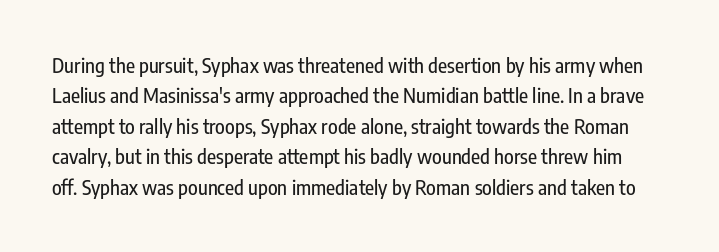
Q: Is the text italic (slanted)? A: No, it is upright.
Q: Is the text underlined? A: No.
Q: Is the spacing between letters normal or unusually wide? A: Normal.
Q: Is the spacing between lines tight, normal or loose? A: Normal.
